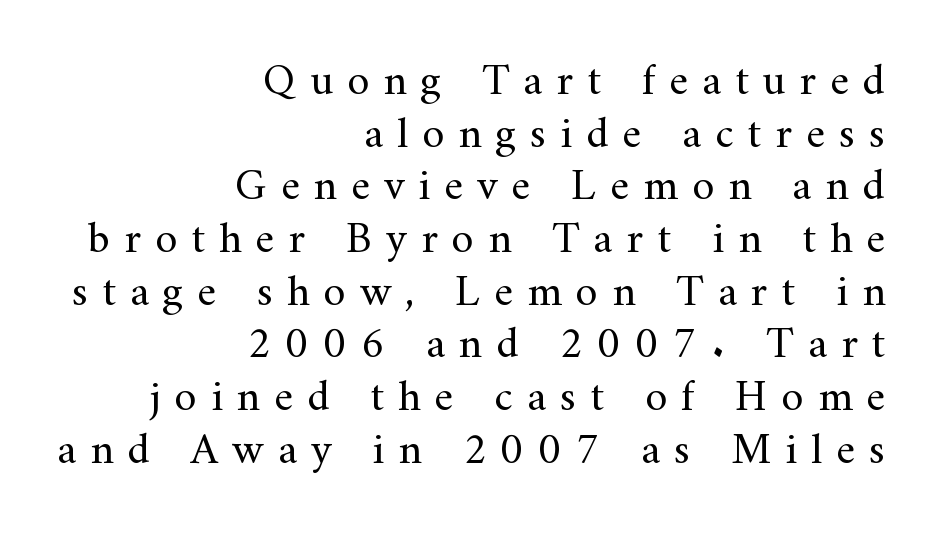
{"serif": "yes", "italic": "no", "bold": "no", "weight": "regular", "width": "normal", "stroke_contrast": "medium", "x_height": "small", "monospaced": "no", "underline": "no", "align": "right", "line_spacing_ratio": 1.17, "letter_spacing": "wide", "letter_spacing_em": 0.31, "glyph_px": 45}
